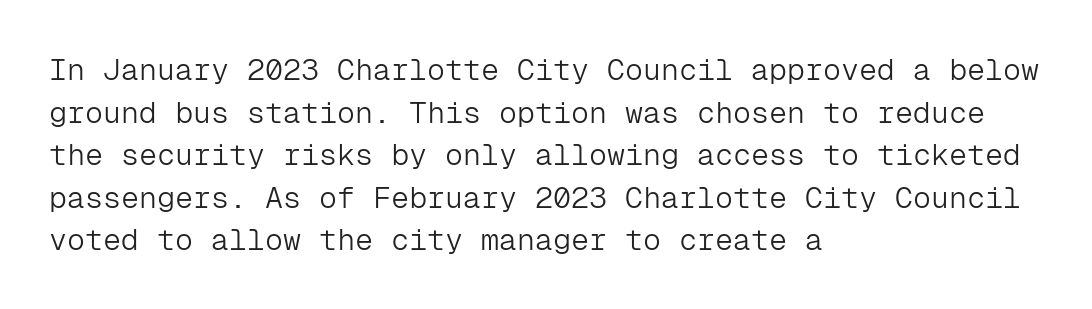
{"serif": "no", "italic": "no", "bold": "no", "weight": "light", "width": "normal", "stroke_contrast": "low", "x_height": "medium", "monospaced": "yes", "underline": "no", "align": "left", "line_spacing": "normal", "line_spacing_ratio": 1.42, "letter_spacing": "normal", "letter_spacing_em": 0.0, "glyph_px": 30}
